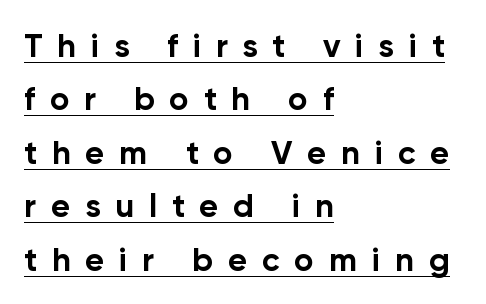
The image shows 33 px bold sans-serif type, upright; set left-aligned, normal line spacing (1.62x), unusually wide letter spacing (+0.45 em), underlined; low stroke contrast and a medium x-height.
